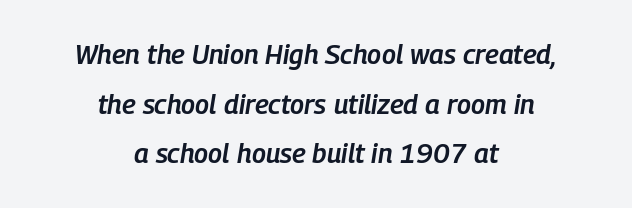
{"italic": "yes", "lean": "right", "slant_degrees": 9, "bold": "semi", "underline": "no", "align": "center", "line_spacing_ratio": 1.84, "letter_spacing": "normal", "letter_spacing_em": 0.0, "glyph_px": 27}
